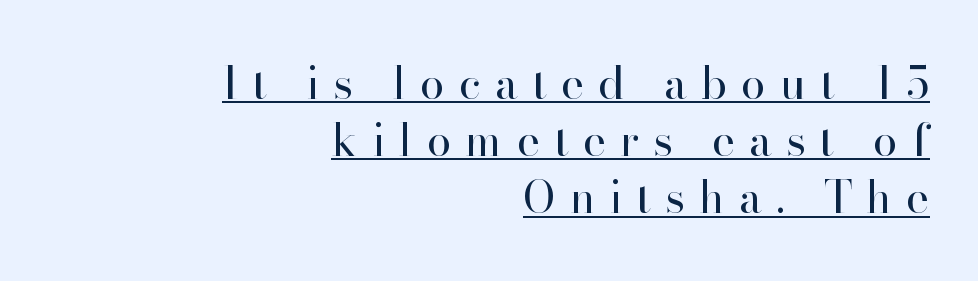
Here the glyphs are tracked loosely, breaking word shapes into spaced letters. The string is rendered with underlining switched on. This sample uses an upright cut, with every glyph sitting square on the baseline. Yep, those are serifs on the letters.
